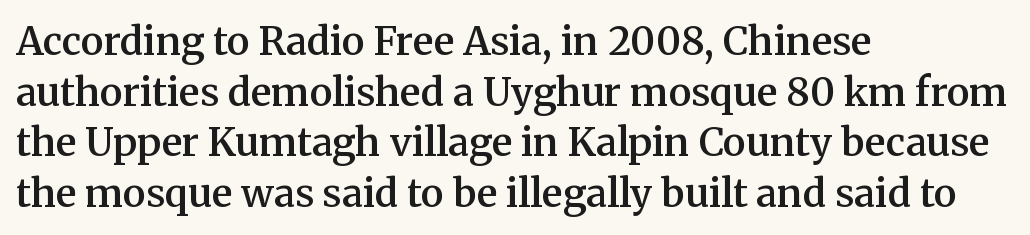
The letters advance in unequal steps, a hallmark of proportional type. Has an underline been added? It has not. A bit beefed up — I'd call it semibold rather than bold. The tracking reads as untouched default to a designer's eye. Classification — serif. It's the straight-up-and-down kind of type.
